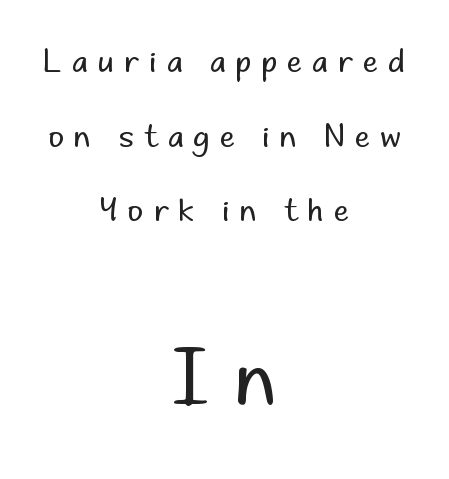
{"serif": "no", "italic": "no", "bold": "no", "weight": "regular", "width": "normal", "stroke_contrast": "low", "x_height": "small", "monospaced": "no", "underline": "no", "align": "center", "line_spacing": "loose", "line_spacing_ratio": 2.49, "letter_spacing": "wide", "letter_spacing_em": 0.34, "larger_block": "second", "size_ratio": 2.53, "glyph_px": 76}
